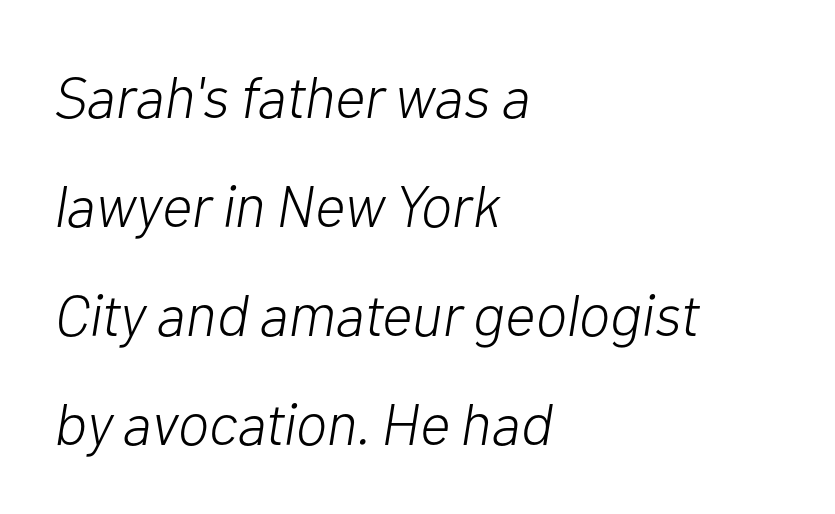
Weight: in the light-to-regular range. Here the glyphs are tracked normally, forming tight word shapes. Yep, that's italic — everything's leaning. Notice how the passage keeps a crisp vertical edge on the left only. Bare-footed words on every line.
